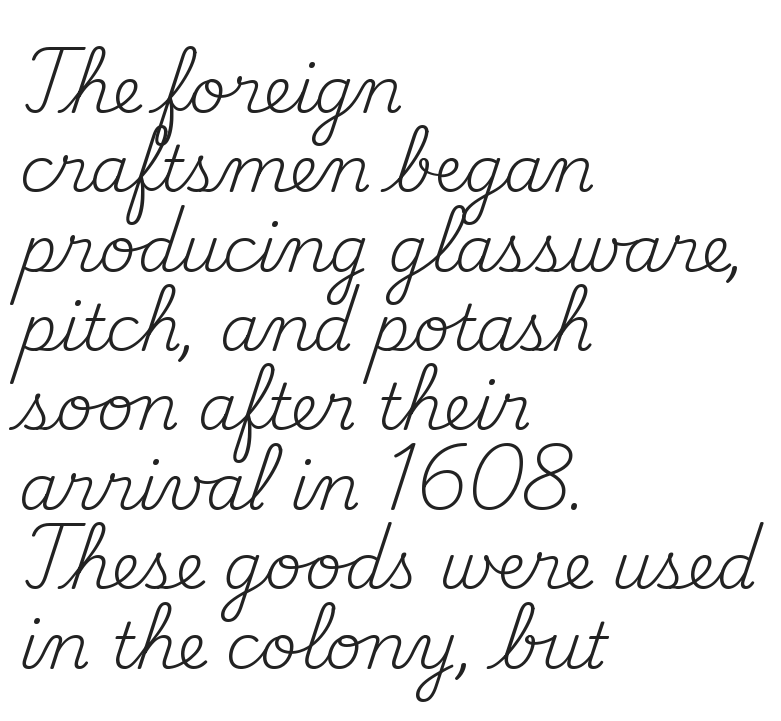
{"serif": "yes", "bold": "no", "weight": "regular", "width": "normal", "stroke_contrast": "medium", "x_height": "small", "monospaced": "no", "underline": "no", "align": "left", "line_spacing_ratio": 1.24, "letter_spacing": "normal", "letter_spacing_em": 0.0, "glyph_px": 64}
